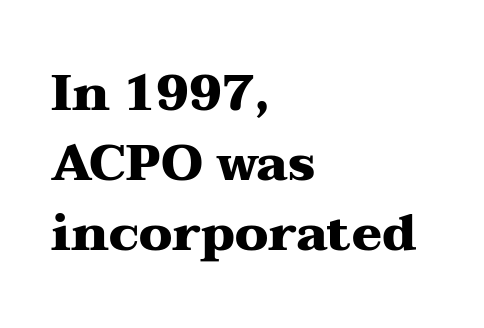
The image shows 50 px heavy, wide serif type, upright; set left-aligned, normal line spacing (1.4x), normal letter spacing, not underlined; medium stroke contrast and a medium x-height.
